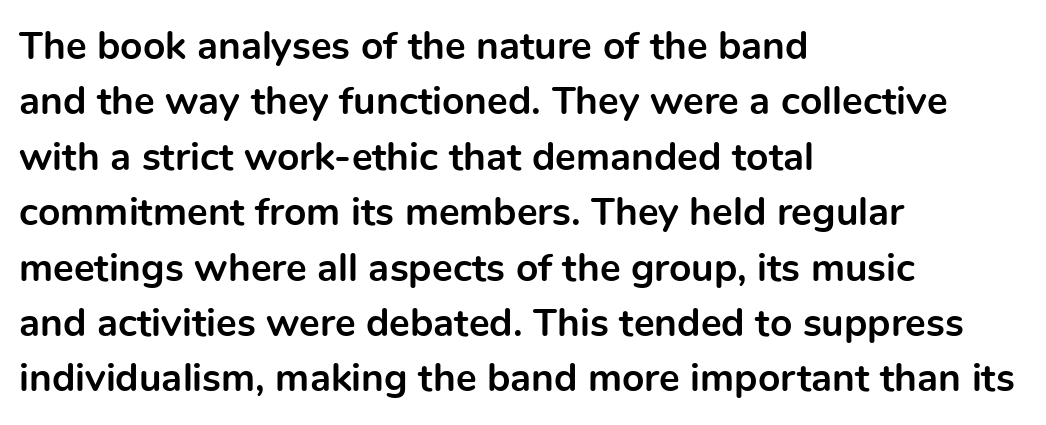
Does the leading feel generous? No, just average. A dark, heavy texture on the line: the type is bold. Is the letter spacing exaggerated? No — it looks like the ordinary default. Do the characters align in a grid? No, the font is proportional.
